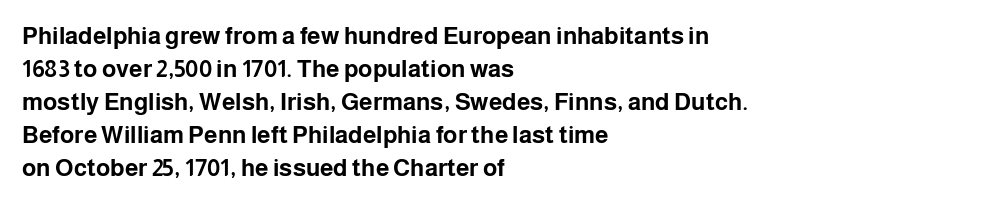
Q: Is the text bold? A: Yes.
Q: Is the text italic (slanted)? A: No, it is upright.
Q: Is the text underlined? A: No.
Q: How is the paragraph aligned? A: Left-aligned.
Q: Is the spacing between letters normal or unusually wide? A: Normal.
Q: Is the spacing between lines tight, normal or loose? A: Normal.
